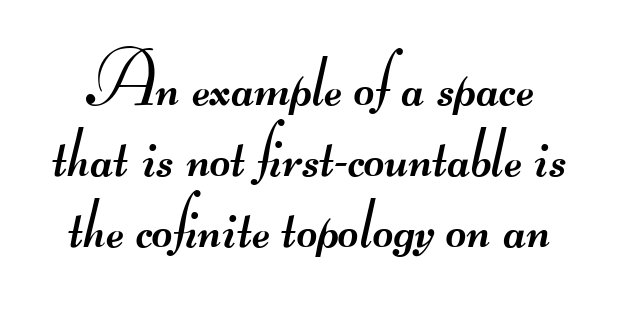
The image shows 71 px regular-weight, wide sans-serif type; set tight line spacing (1.0x), normal letter spacing, not underlined; medium stroke contrast.
